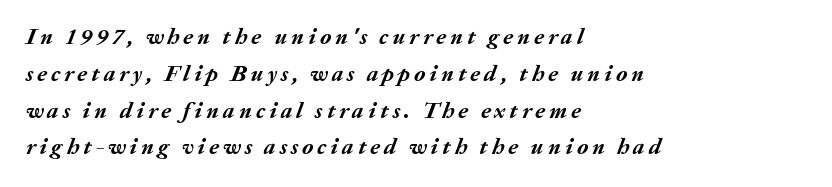
Q: Is the text bold? A: Yes.
Q: Is the text italic (slanted)? A: Yes, it leans right by about 20 degrees.
Q: Is the text underlined? A: No.
Q: How is the paragraph aligned? A: Left-aligned.
Q: Is the spacing between lines tight, normal or loose? A: Normal.
